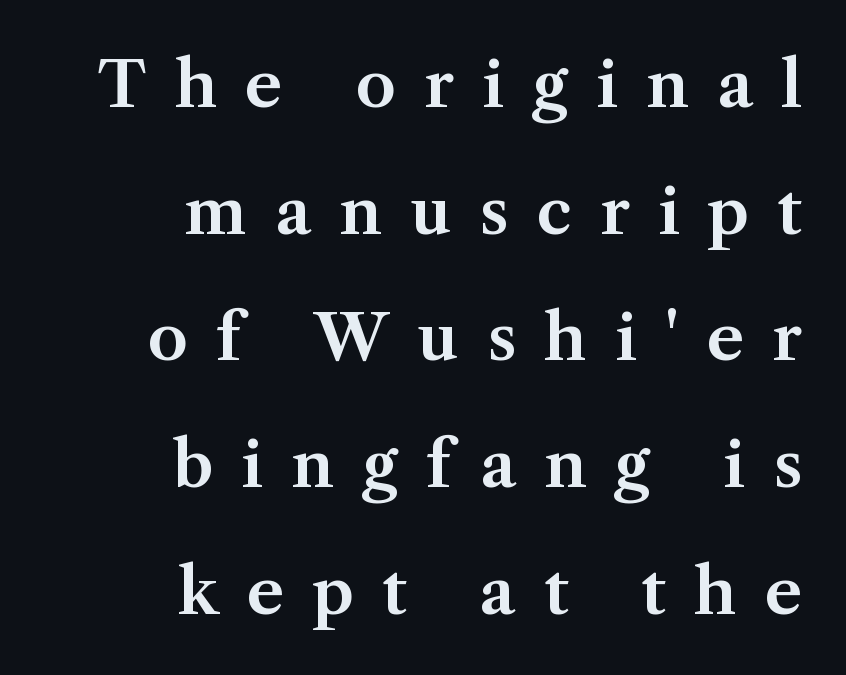
These lines stand farther apart than default settings would place them. Observe the serifs anchoring each vertical stroke in this sample. Looks like regular typesetting: each glyph gets only the width it needs. The lettering holds an erect, upright posture throughout. Bare-footed words on every line.
